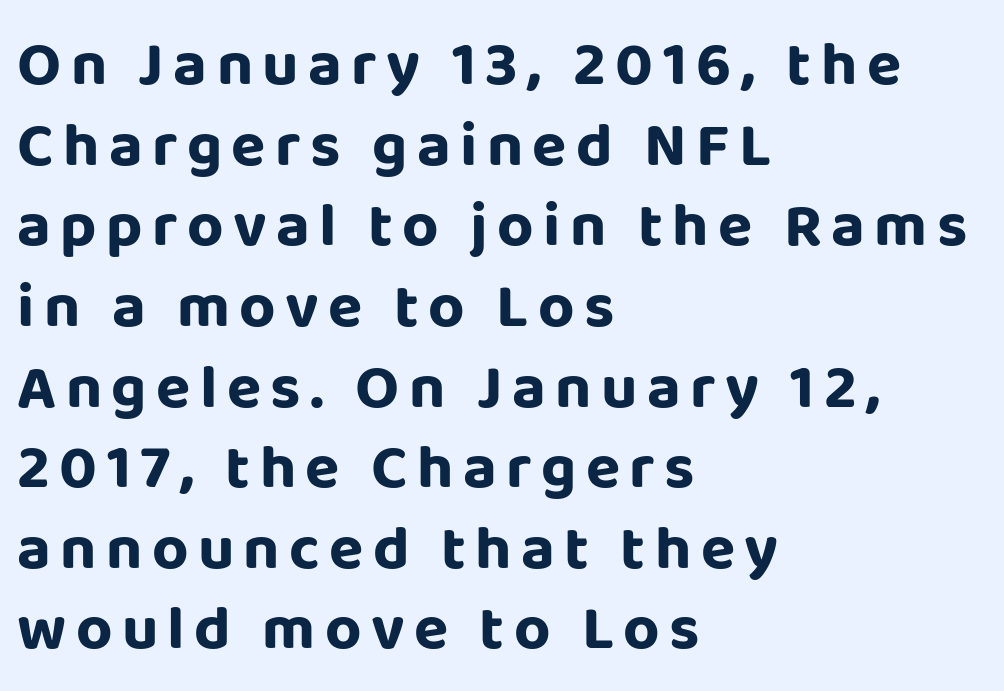
The image shows 63 px bold sans-serif type, upright; set left-aligned, normal line spacing (1.28x), not underlined; low stroke contrast and a large x-height.
